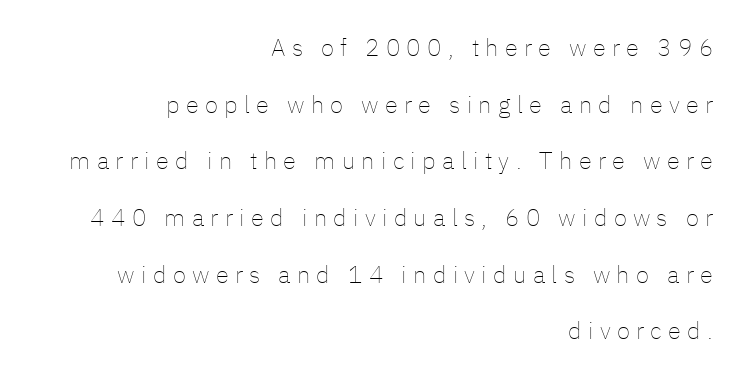
Q: Is the text bold? A: No.
Q: Is the text italic (slanted)? A: No, it is upright.
Q: Is the text underlined? A: No.
Q: How is the paragraph aligned? A: Right-aligned.
Q: Is the spacing between letters normal or unusually wide? A: Unusually wide.
Q: Is the spacing between lines tight, normal or loose? A: Loose.
